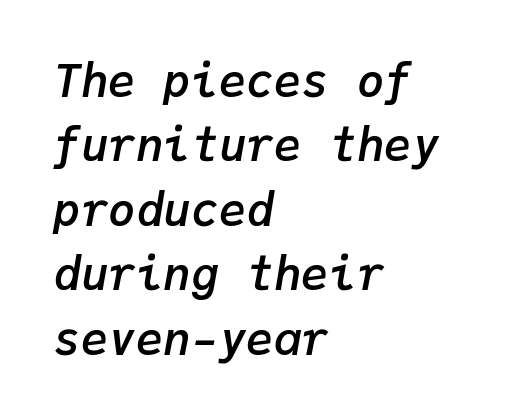
{"italic": "yes", "lean": "right", "slant_degrees": 9, "bold": "semi", "weight": "semibold", "width": "normal", "stroke_contrast": "low", "x_height": "medium", "monospaced": "yes", "underline": "no", "align": "left", "line_spacing": "normal", "line_spacing_ratio": 1.4, "letter_spacing": "normal", "letter_spacing_em": 0.0, "glyph_px": 46}
